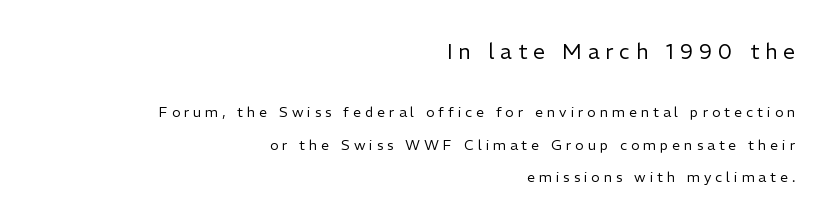
{"italic": "no", "bold": "no", "underline": "no", "align": "right", "line_spacing": "loose", "line_spacing_ratio": 2.31, "letter_spacing": "wide", "letter_spacing_em": 0.29, "larger_block": "first", "size_ratio": 1.5, "glyph_px": 21}
